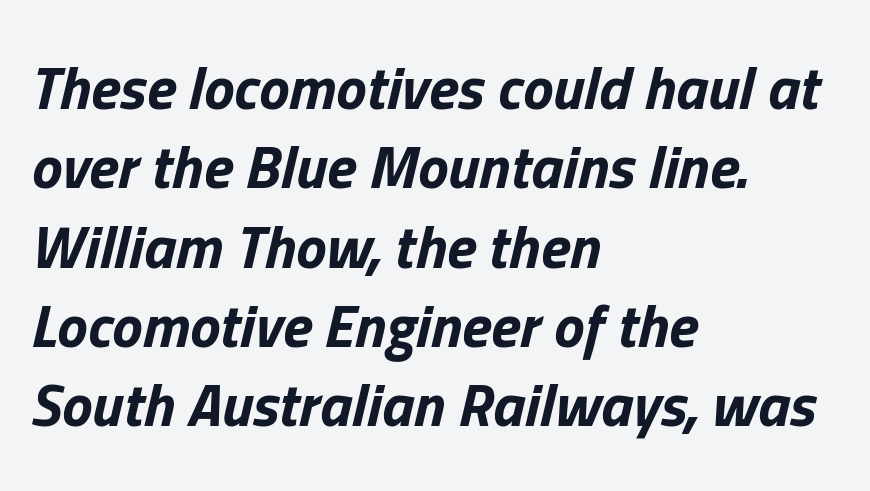
{"italic": "yes", "lean": "right", "slant_degrees": 13, "bold": "yes", "weight": "bold", "width": "normal", "stroke_contrast": "low", "x_height": "medium", "monospaced": "no", "underline": "no", "align": "left", "line_spacing": "normal", "line_spacing_ratio": 1.3, "letter_spacing": "normal", "letter_spacing_em": 0.0, "glyph_px": 61}
